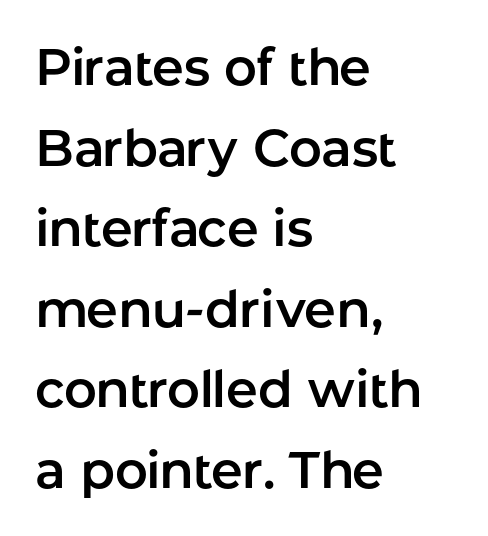
The designer left line spacing at the default. This sample has the flowing, uneven cadence of proportional lettering. Standard letterfit; no display-style spreading of the glyphs. This is the regular roman posture of the typeface.
